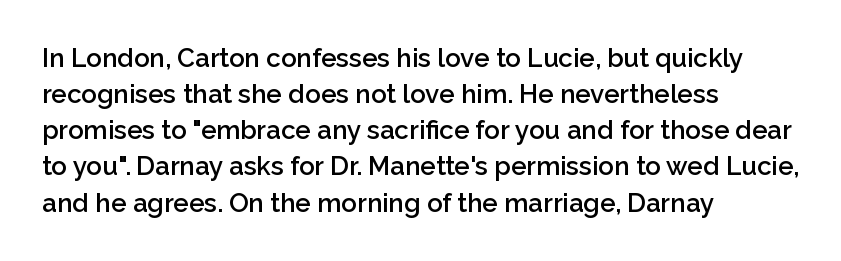
Q: Is the text bold? A: Semi-bold.
Q: Is the text italic (slanted)? A: No, it is upright.
Q: Is the text underlined? A: No.
Q: How is the paragraph aligned? A: Left-aligned.
Q: Is the spacing between letters normal or unusually wide? A: Normal.
Q: Is the spacing between lines tight, normal or loose? A: Normal.
